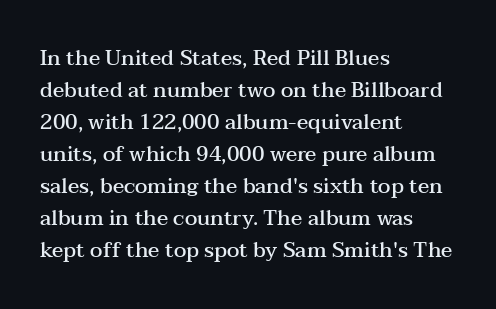
{"italic": "no", "bold": "semi", "underline": "no", "align": "left", "line_spacing": "normal", "line_spacing_ratio": 1.52, "letter_spacing": "normal", "letter_spacing_em": 0.0, "glyph_px": 21}
